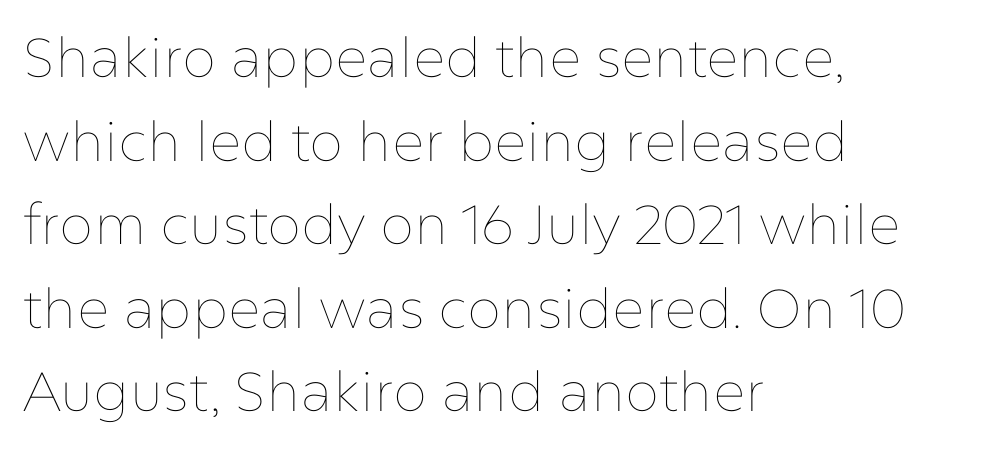
{"italic": "no", "bold": "no", "weight": "thin", "width": "normal", "stroke_contrast": "low", "x_height": "medium", "monospaced": "no", "underline": "no", "align": "left", "line_spacing": "normal", "line_spacing_ratio": 1.52, "letter_spacing": "normal", "letter_spacing_em": 0.0, "glyph_px": 55}
